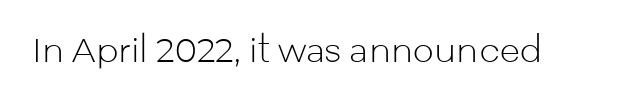
The image shows 33 px light sans-serif type, upright; set normal letter spacing, not underlined; low stroke contrast and a medium x-height.
